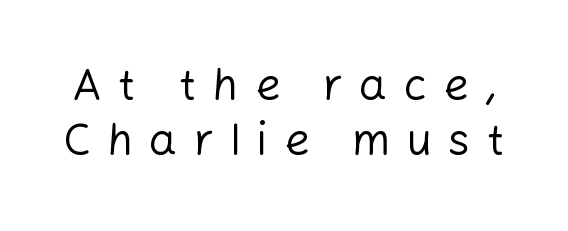
{"serif": "no", "italic": "no", "bold": "no", "weight": "regular", "width": "normal", "stroke_contrast": "low", "x_height": "medium", "monospaced": "no", "underline": "no", "line_spacing_ratio": 1.24, "letter_spacing": "wide", "letter_spacing_em": 0.37, "glyph_px": 44}
